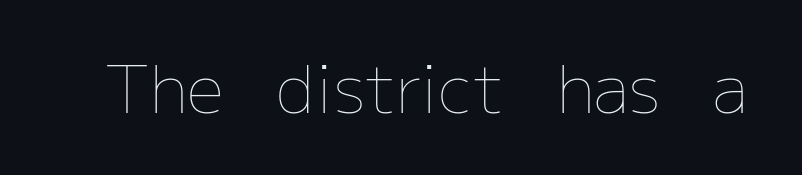
The image shows 66 px thin type, upright; set normal letter spacing, not underlined; low stroke contrast and a medium x-height.
